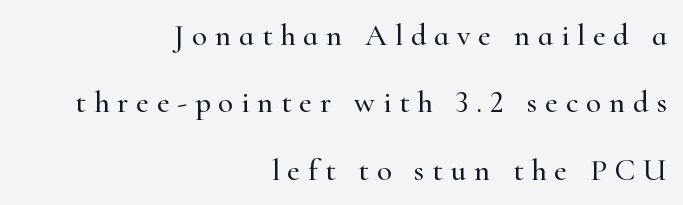
{"serif": "yes", "italic": "no", "width": "normal", "stroke_contrast": "high", "x_height": "small", "monospaced": "no", "underline": "no", "align": "right", "line_spacing": "loose", "line_spacing_ratio": 2.17, "letter_spacing": "wide", "letter_spacing_em": 0.25, "glyph_px": 31}
